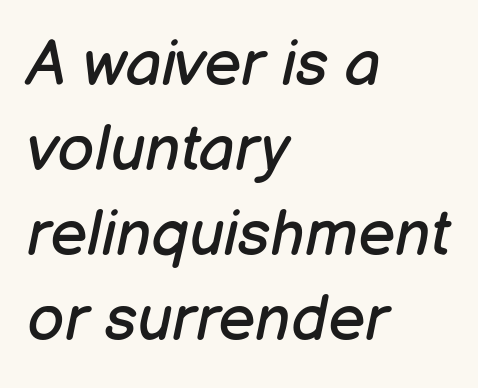
Q: Is the text bold? A: No.
Q: Is the text italic (slanted)? A: Yes, it leans right by about 12 degrees.
Q: Is the text underlined? A: No.
Q: How is the paragraph aligned? A: Left-aligned.
Q: Is the spacing between letters normal or unusually wide? A: Normal.
Q: Is the spacing between lines tight, normal or loose? A: Normal.
Q: Width (condensed, normal, or wide)? A: Normal.
Q: Stroke contrast? A: Low.
Q: x-height? A: Medium.
Q: Monospaced? A: No.
